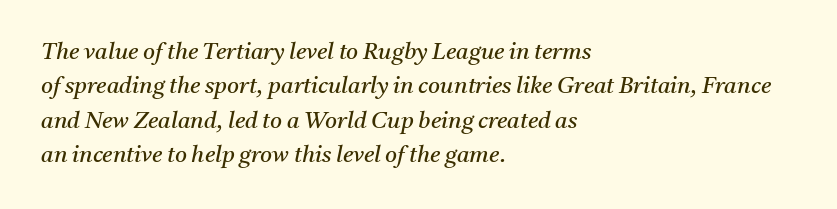
{"italic": "yes", "lean": "right", "slant_degrees": 11, "bold": "no", "underline": "no", "align": "left", "line_spacing": "normal", "line_spacing_ratio": 1.49, "letter_spacing": "normal", "letter_spacing_em": 0.0, "glyph_px": 23}
